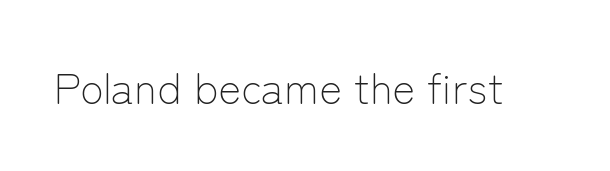
The image shows 43 px light sans-serif type, upright; set normal letter spacing, not underlined; low stroke contrast and a medium x-height.
